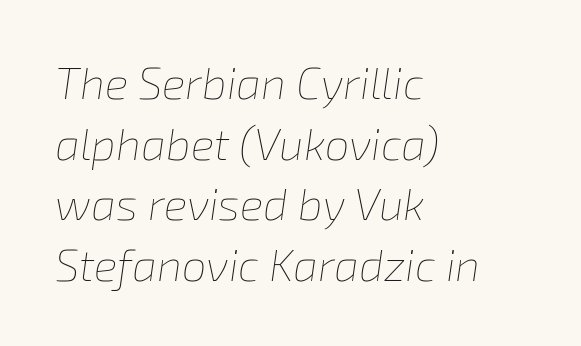
Q: Is the text bold? A: No.
Q: Is the text italic (slanted)? A: Yes, it leans right by about 8 degrees.
Q: Is the text underlined? A: No.
Q: How is the paragraph aligned? A: Left-aligned.
Q: Is the spacing between letters normal or unusually wide? A: Normal.
Q: Is the spacing between lines tight, normal or loose? A: Normal.
Q: Width (condensed, normal, or wide)? A: Normal.
Q: Stroke contrast? A: Low.
Q: x-height? A: Medium.
Q: Monospaced? A: No.
